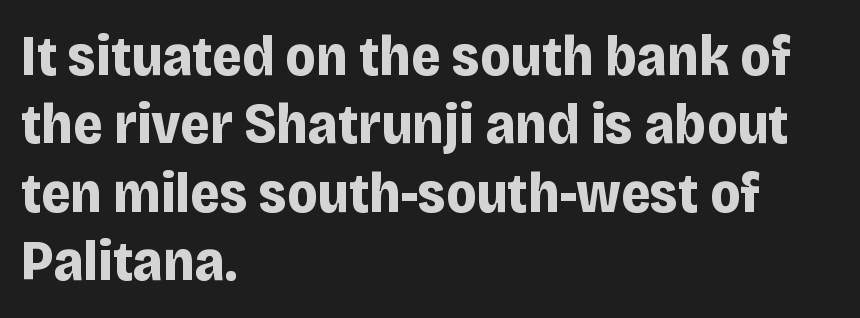
The glyphs in this specimen are sans serif. Teacher's note: observe the even left margin — that is flush-left alignment. Quick note: not italic, upright. These lines are rendered in a variable-pitch font.
